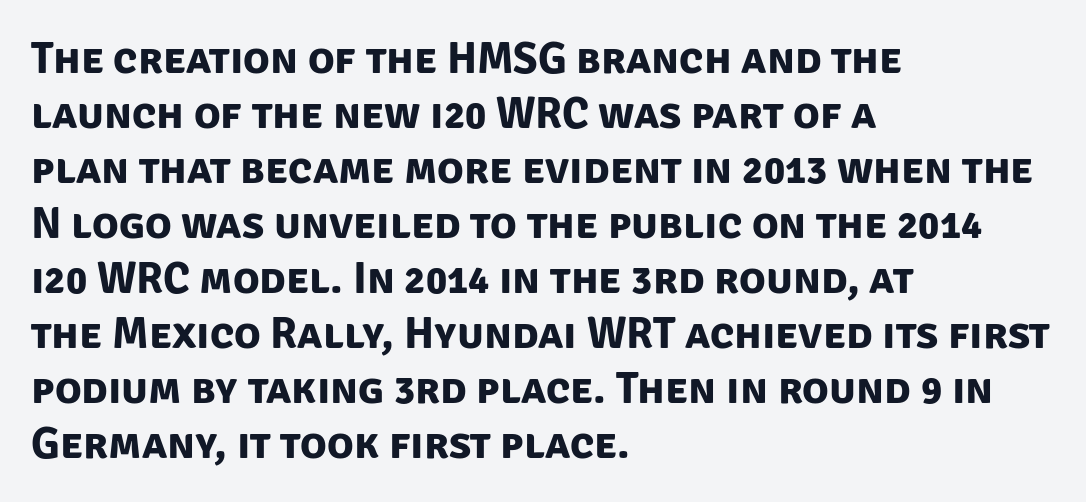
{"serif": "no", "bold": "yes", "weight": "bold", "width": "normal", "stroke_contrast": "low", "x_height": "large", "monospaced": "no", "underline": "no", "align": "left", "line_spacing": "normal", "line_spacing_ratio": 1.25, "letter_spacing": "normal", "letter_spacing_em": 0.0, "glyph_px": 44}
